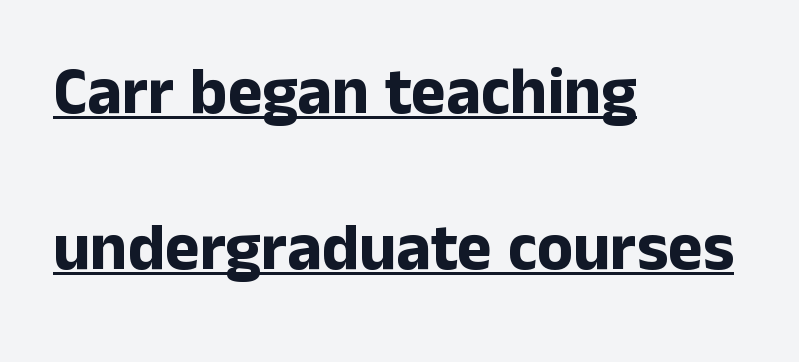
The image shows 66 px bold sans-serif type, upright; set left-aligned, loose line spacing (2.36x), normal letter spacing, underlined; low stroke contrast and a medium x-height.
